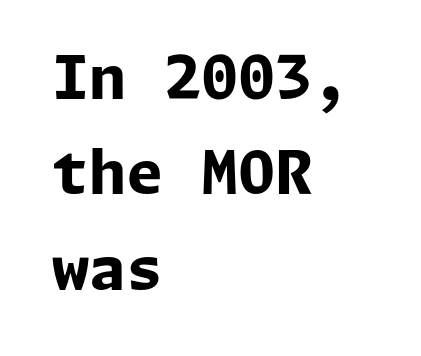
Q: Is the text bold? A: Yes.
Q: Is the text italic (slanted)? A: No, it is upright.
Q: Is the typeface a serif or a sans-serif typeface? A: Sans-serif.
Q: Is the text underlined? A: No.
Q: How is the paragraph aligned? A: Left-aligned.
Q: Is the spacing between letters normal or unusually wide? A: Normal.
Q: Is the spacing between lines tight, normal or loose? A: Normal.
Q: Width (condensed, normal, or wide)? A: Normal.
Q: Stroke contrast? A: Low.
Q: x-height? A: Medium.
